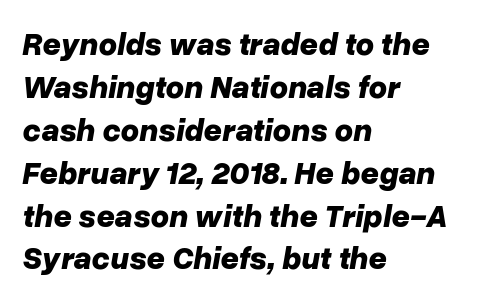
Does extra space separate the letters? No, they use regular spacing. In terms of leading, this rendering sits right in the middle. One-word summary of the alignment: left. The specimen omits any rule beneath the text block's lines. The letters advance in unequal steps, a hallmark of proportional type.
